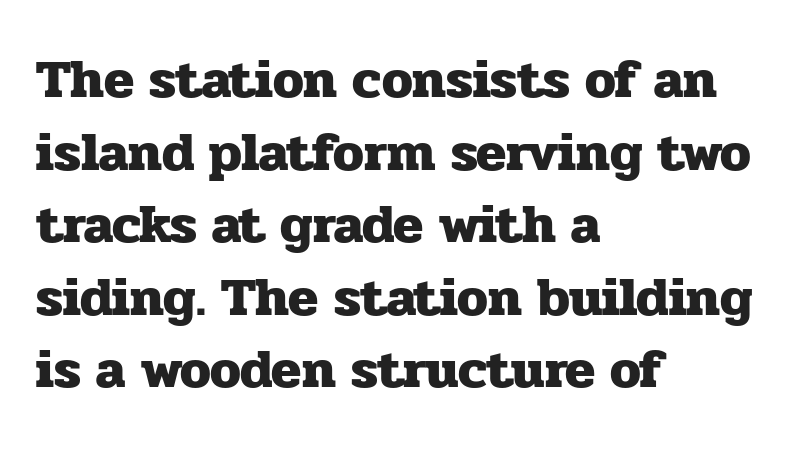
The image shows 55 px heavy serif type, upright; set left-aligned, normal line spacing (1.32x), normal letter spacing, not underlined; low stroke contrast and a medium x-height.
